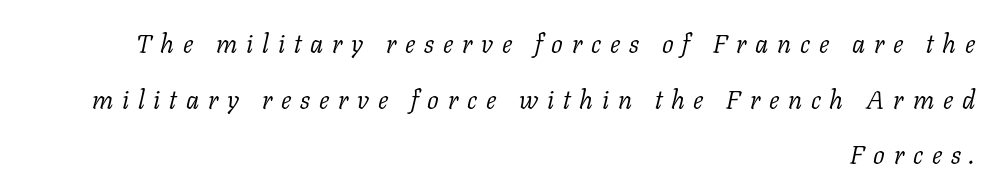
{"italic": "yes", "lean": "right", "slant_degrees": 11, "bold": "no", "underline": "no", "align": "right", "line_spacing": "loose", "line_spacing_ratio": 2.14, "letter_spacing": "wide", "letter_spacing_em": 0.34, "glyph_px": 26}
